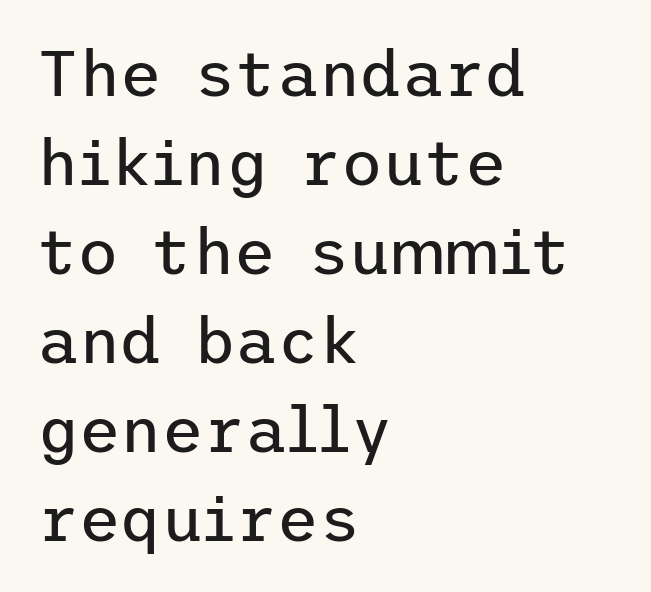
Q: Is the text bold? A: No.
Q: Is the text italic (slanted)? A: No, it is upright.
Q: Is the typeface a serif or a sans-serif typeface? A: Sans-serif.
Q: Is the text underlined? A: No.
Q: How is the paragraph aligned? A: Left-aligned.
Q: Is the spacing between letters normal or unusually wide? A: Normal.
Q: Is the spacing between lines tight, normal or loose? A: Normal.
Q: Width (condensed, normal, or wide)? A: Normal.
Q: Stroke contrast? A: Low.
Q: x-height? A: Medium.
